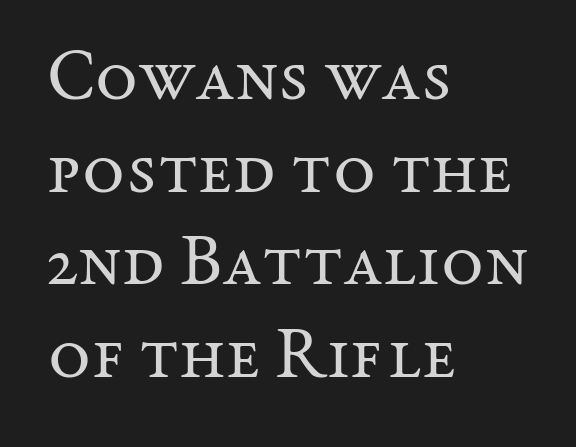
{"serif": "yes", "italic": "no", "bold": "no", "weight": "regular", "width": "normal", "stroke_contrast": "medium", "x_height": "medium", "monospaced": "no", "underline": "no", "align": "left", "line_spacing": "normal", "line_spacing_ratio": 1.27, "letter_spacing": "normal", "letter_spacing_em": 0.0, "glyph_px": 73}
